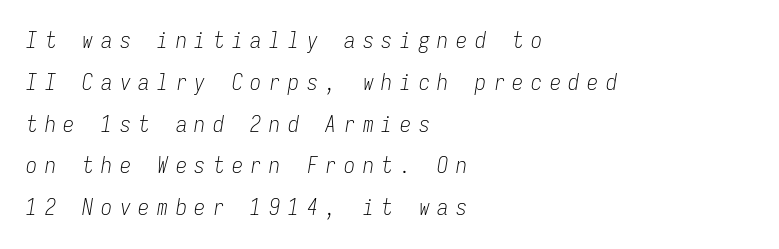
Q: Is the text bold? A: No.
Q: Is the text italic (slanted)? A: Yes, it leans right by about 9 degrees.
Q: Is the text underlined? A: No.
Q: How is the paragraph aligned? A: Left-aligned.
Q: Is the spacing between letters normal or unusually wide? A: Unusually wide.
Q: Is the spacing between lines tight, normal or loose? A: Loose.
